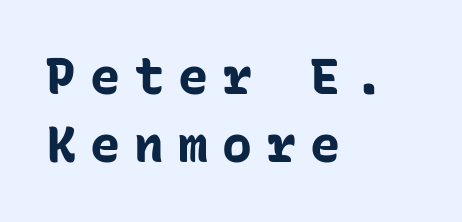
Q: Is the text bold? A: Yes.
Q: Is the text italic (slanted)? A: No, it is upright.
Q: Is the typeface a serif or a sans-serif typeface? A: Sans-serif.
Q: Is the text underlined? A: No.
Q: How is the paragraph aligned? A: Left-aligned.
Q: Is the spacing between letters normal or unusually wide? A: Unusually wide.
Q: Is the spacing between lines tight, normal or loose? A: Normal.
Q: Width (condensed, normal, or wide)? A: Normal.
Q: Stroke contrast? A: Low.
Q: x-height? A: Medium.
Q: Monospaced? A: Yes.
